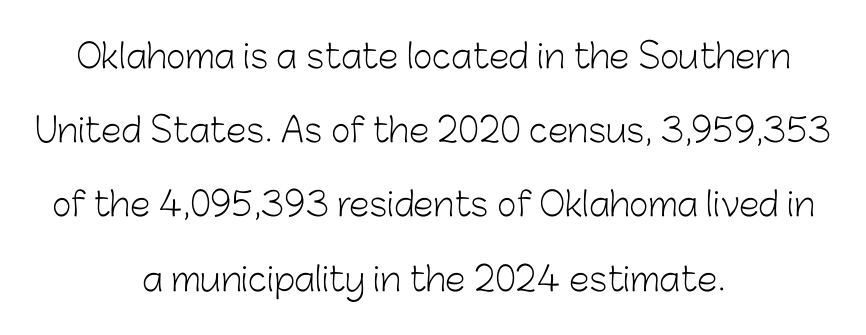
Q: Is the text bold? A: No.
Q: Is the text italic (slanted)? A: No, it is upright.
Q: Is the typeface a serif or a sans-serif typeface? A: Sans-serif.
Q: Is the text underlined? A: No.
Q: How is the paragraph aligned? A: Centered.
Q: Is the spacing between letters normal or unusually wide? A: Normal.
Q: Is the spacing between lines tight, normal or loose? A: Loose.
Q: Width (condensed, normal, or wide)? A: Normal.
Q: Stroke contrast? A: Low.
Q: x-height? A: Medium.
Q: Monospaced? A: No.
